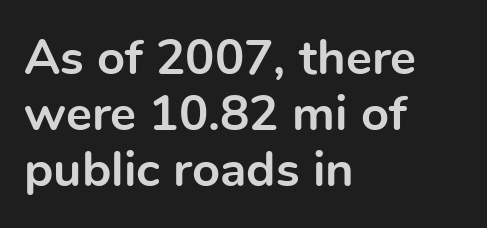
Q: Is the text bold? A: Yes.
Q: Is the text italic (slanted)? A: No, it is upright.
Q: Is the typeface a serif or a sans-serif typeface? A: Sans-serif.
Q: Is the text underlined? A: No.
Q: How is the paragraph aligned? A: Left-aligned.
Q: Is the spacing between letters normal or unusually wide? A: Normal.
Q: Is the spacing between lines tight, normal or loose? A: Tight.
Q: Width (condensed, normal, or wide)? A: Normal.
Q: x-height? A: Medium.
Q: Monospaced? A: No.
